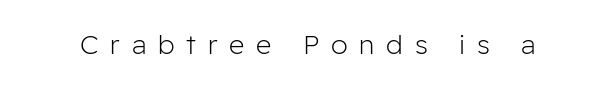
Q: Is the text bold? A: No.
Q: Is the text italic (slanted)? A: No, it is upright.
Q: Is the text underlined? A: No.
Q: Is the spacing between letters normal or unusually wide? A: Unusually wide.
